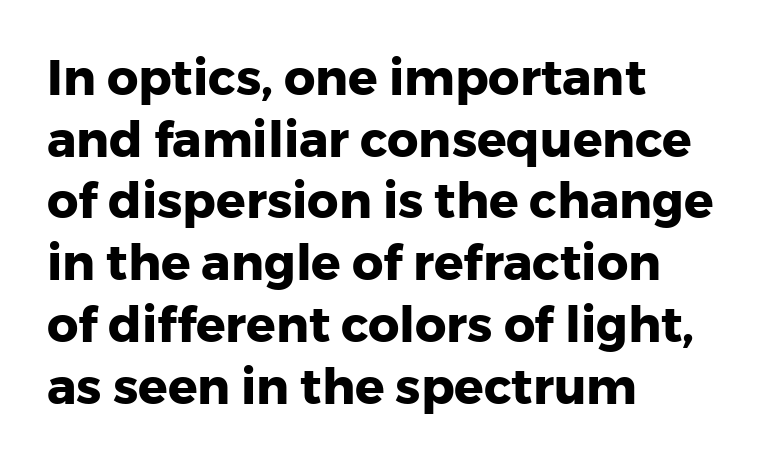
{"serif": "no", "italic": "no", "bold": "yes", "weight": "heavy", "width": "normal", "stroke_contrast": "low", "x_height": "medium", "monospaced": "no", "underline": "no", "align": "left", "line_spacing": "normal", "line_spacing_ratio": 1.26, "letter_spacing": "normal", "letter_spacing_em": 0.0, "glyph_px": 49}
